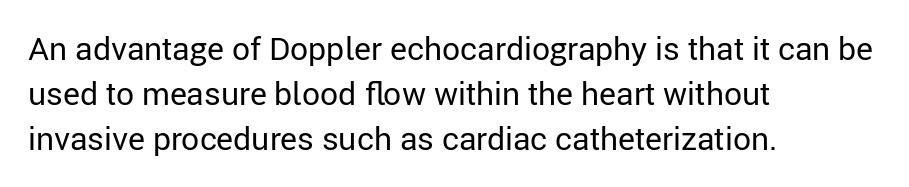
The image shows 32 px regular-weight sans-serif type, upright; set left-aligned, normal line spacing (1.4x), normal letter spacing, not underlined; low stroke contrast and a medium x-height.
